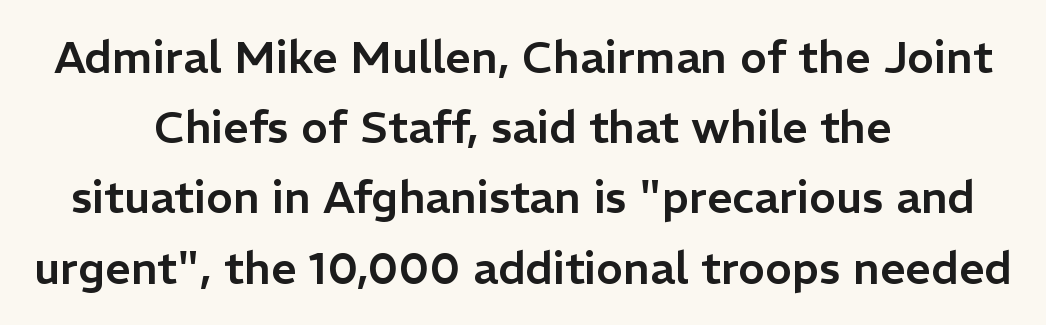
Q: Is the text italic (slanted)? A: No, it is upright.
Q: Is the typeface a serif or a sans-serif typeface? A: Sans-serif.
Q: Is the text underlined? A: No.
Q: How is the paragraph aligned? A: Centered.
Q: Is the spacing between letters normal or unusually wide? A: Normal.
Q: Is the spacing between lines tight, normal or loose? A: Normal.
Q: Width (condensed, normal, or wide)? A: Normal.
Q: Stroke contrast? A: Low.
Q: x-height? A: Medium.
Q: Monospaced? A: No.
